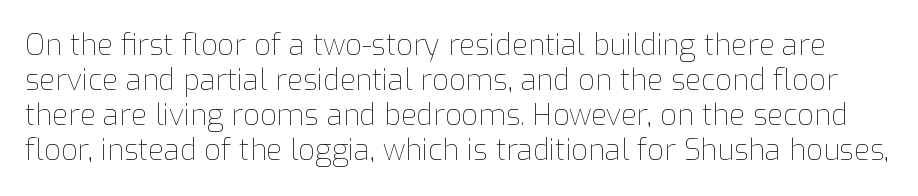
{"italic": "no", "bold": "no", "weight": "thin", "width": "normal", "stroke_contrast": "low", "x_height": "medium", "monospaced": "no", "underline": "no", "line_spacing_ratio": 1.21, "letter_spacing": "normal", "letter_spacing_em": 0.0, "glyph_px": 29}
